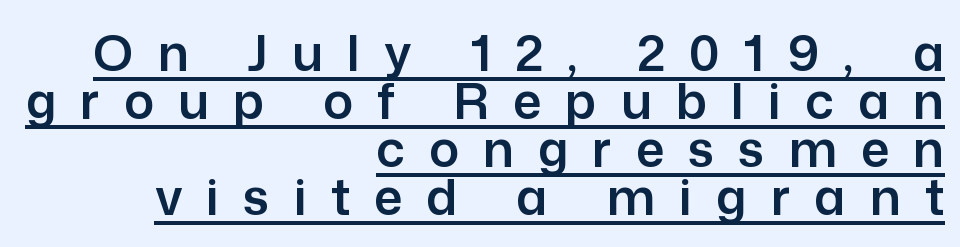
Q: Is the text italic (slanted)? A: No, it is upright.
Q: Is the typeface a serif or a sans-serif typeface? A: Sans-serif.
Q: Is the text underlined? A: Yes.
Q: How is the paragraph aligned? A: Right-aligned.
Q: Is the spacing between letters normal or unusually wide? A: Unusually wide.
Q: Is the spacing between lines tight, normal or loose? A: Tight.
Q: Width (condensed, normal, or wide)? A: Normal.
Q: Stroke contrast? A: Low.
Q: x-height? A: Medium.
Q: Monospaced? A: No.
